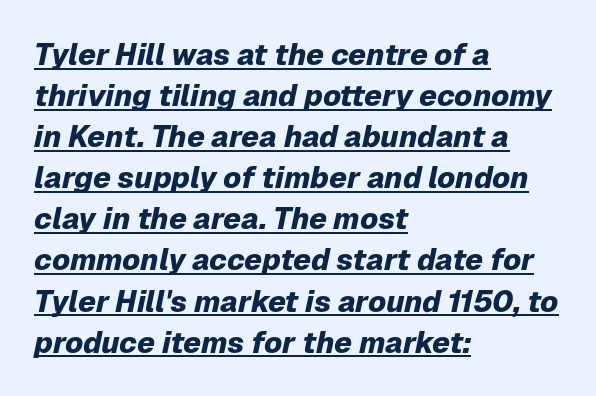
Q: Is the text bold? A: Yes.
Q: Is the text italic (slanted)? A: Yes, it leans right by about 12 degrees.
Q: Is the text underlined? A: Yes.
Q: How is the paragraph aligned? A: Left-aligned.
Q: Is the spacing between letters normal or unusually wide? A: Normal.
Q: Is the spacing between lines tight, normal or loose? A: Normal.
Q: Width (condensed, normal, or wide)? A: Normal.
Q: Stroke contrast? A: Low.
Q: x-height? A: Medium.
Q: Monospaced? A: No.
